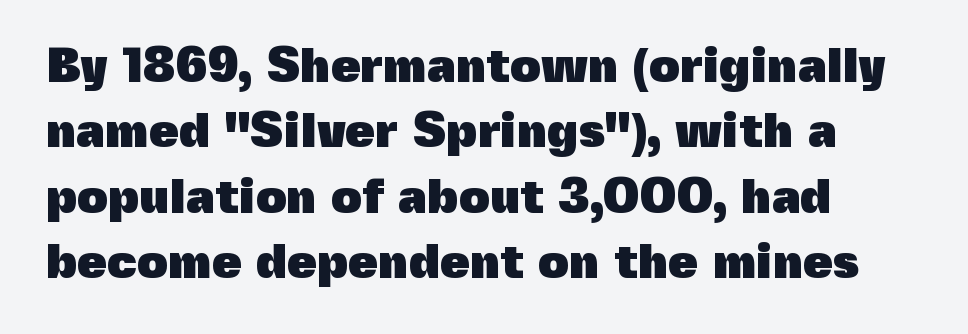
The image shows 48 px heavy sans-serif type, upright; set left-aligned, normal line spacing (1.36x), normal letter spacing, not underlined; a medium x-height.
